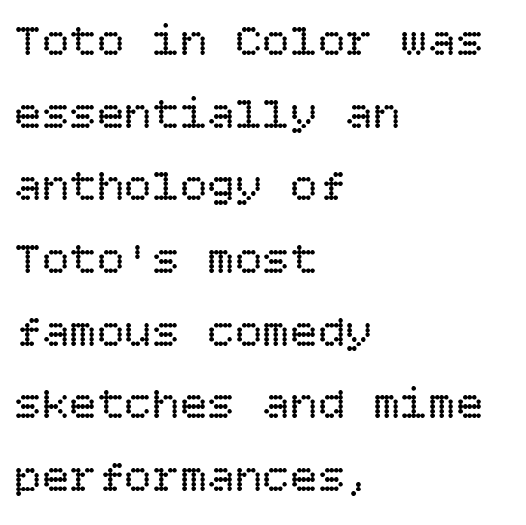
Q: Is the text bold? A: No.
Q: Is the text italic (slanted)? A: No, it is upright.
Q: Is the text underlined? A: No.
Q: How is the paragraph aligned? A: Left-aligned.
Q: Is the spacing between letters normal or unusually wide? A: Normal.
Q: Is the spacing between lines tight, normal or loose? A: Normal.
Q: Width (condensed, normal, or wide)? A: Normal.
Q: Stroke contrast? A: Low.
Q: x-height? A: Large.
